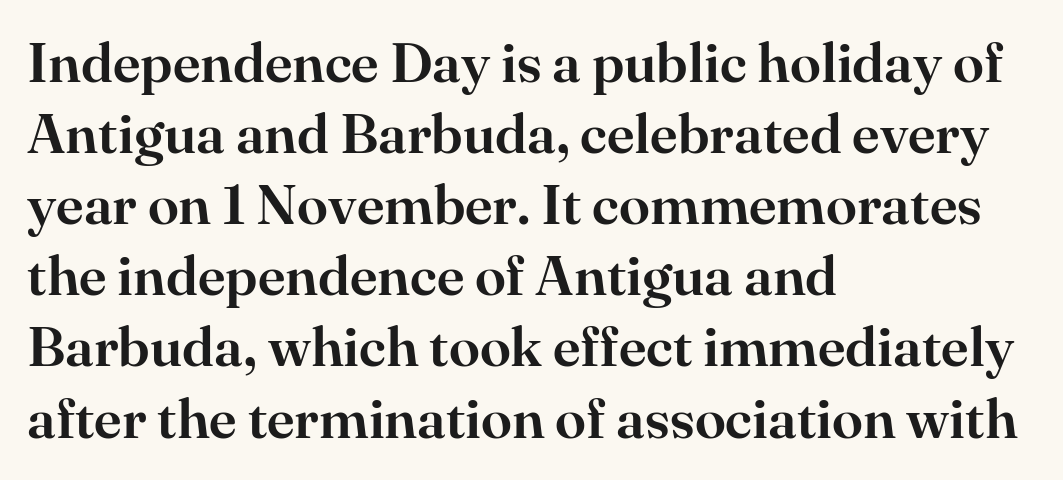
Q: Is the text italic (slanted)? A: No, it is upright.
Q: Is the typeface a serif or a sans-serif typeface? A: Serif.
Q: Is the text underlined? A: No.
Q: How is the paragraph aligned? A: Left-aligned.
Q: Is the spacing between letters normal or unusually wide? A: Normal.
Q: Is the spacing between lines tight, normal or loose? A: Normal.
Q: Width (condensed, normal, or wide)? A: Normal.
Q: Stroke contrast? A: High.
Q: x-height? A: Small.
Q: Monospaced? A: No.
